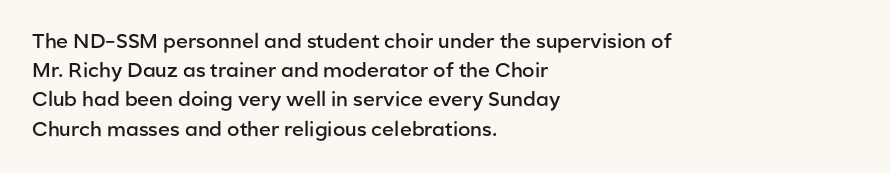
{"italic": "no", "bold": "semi", "underline": "no", "align": "left", "line_spacing": "normal", "line_spacing_ratio": 1.46, "letter_spacing": "normal", "letter_spacing_em": 0.0, "glyph_px": 20}
